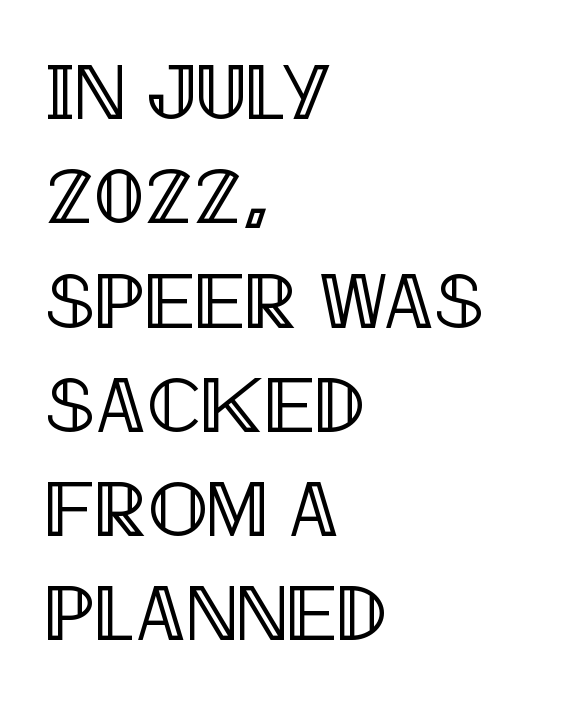
Q: Is the text italic (slanted)? A: No, it is upright.
Q: Is the text underlined? A: No.
Q: How is the paragraph aligned? A: Left-aligned.
Q: Is the spacing between letters normal or unusually wide? A: Normal.
Q: Is the spacing between lines tight, normal or loose? A: Normal.
Q: Width (condensed, normal, or wide)? A: Condensed.
Q: x-height? A: Large.
Q: Monospaced? A: No.
